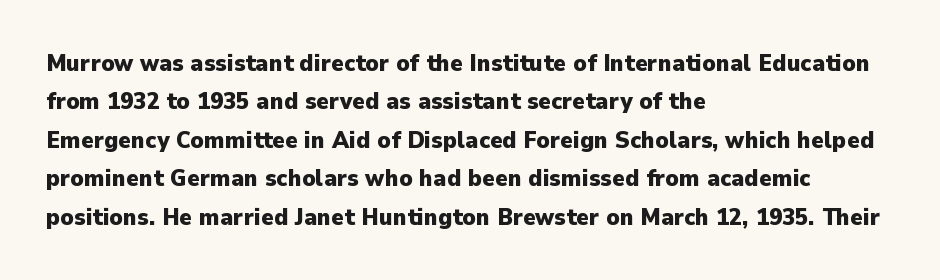
Check the space under the baseline: it is left empty. A classic flush-left, rag-right setting is used for this passage. These lines sit exactly where default settings would place them. Students, note that the glyphs here touch the page at normal intervals. The type sits square on the baseline with zero lean.
